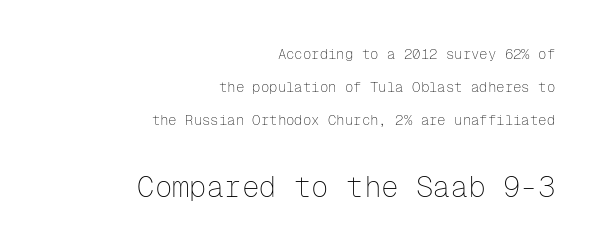
The image shows 29 px thin sans-serif type, upright, monospaced; set right-aligned, loose line spacing (2.37x), normal letter spacing, not underlined; the second (bottom) block is 2.07x larger; low stroke contrast and a medium x-height.
